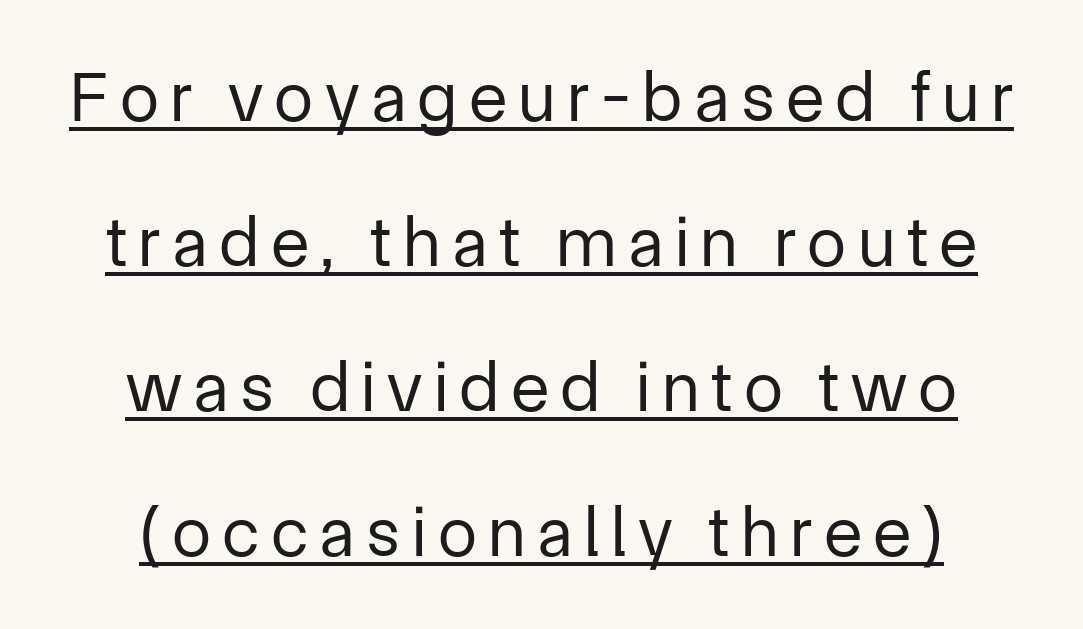
Q: Is the text bold? A: No.
Q: Is the text italic (slanted)? A: No, it is upright.
Q: Is the typeface a serif or a sans-serif typeface? A: Sans-serif.
Q: Is the text underlined? A: Yes.
Q: Is the spacing between lines tight, normal or loose? A: Loose.
Q: Width (condensed, normal, or wide)? A: Normal.
Q: Stroke contrast? A: Low.
Q: x-height? A: Medium.
Q: Monospaced? A: No.
